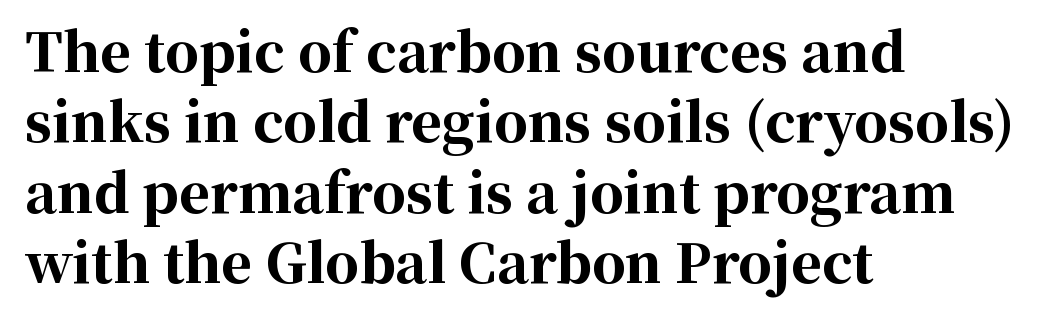
The image shows 53 px bold serif type, upright; set left-aligned, normal line spacing (1.33x), normal letter spacing, not underlined; high stroke contrast and a medium x-height.
